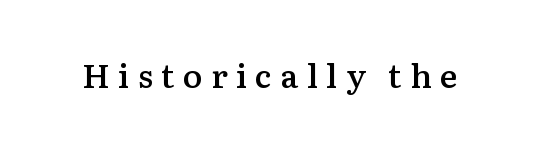
What stands out about the letter spacing? Its width — letters are far apart. The passage shown is typeset with a serif family. Nobody drew a line under any word here. Posture: vertical.
